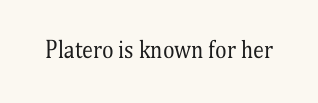
Q: Is the text bold? A: No.
Q: Is the text italic (slanted)? A: No, it is upright.
Q: Is the text underlined? A: No.
Q: Is the spacing between letters normal or unusually wide? A: Normal.
